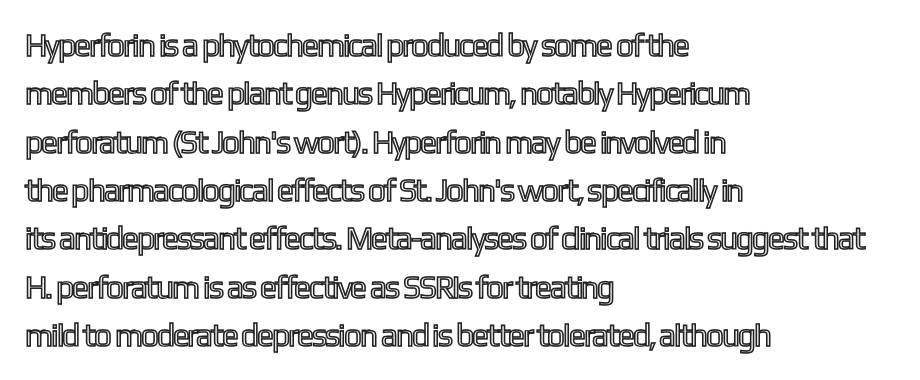
{"italic": "no", "width": "condensed", "x_height": "medium", "monospaced": "no", "underline": "no", "align": "left", "line_spacing": "normal", "line_spacing_ratio": 1.51, "letter_spacing": "normal", "letter_spacing_em": 0.0, "glyph_px": 32}
